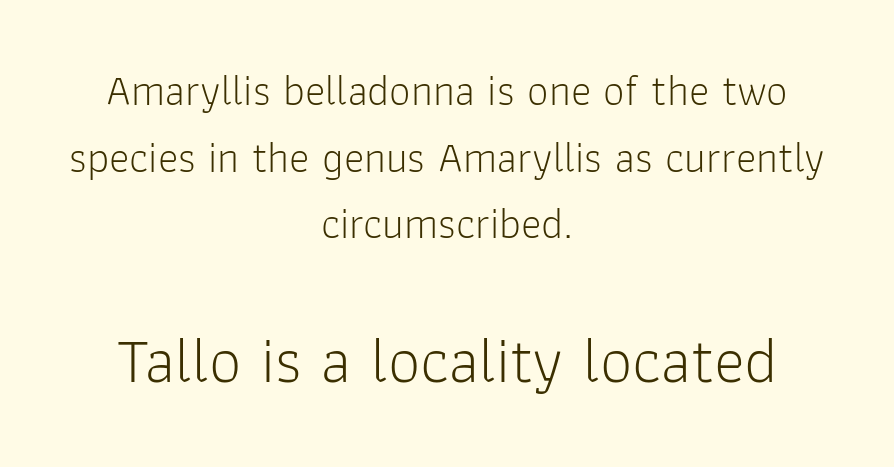
Q: Is the text bold? A: No.
Q: Is the text italic (slanted)? A: No, it is upright.
Q: Is the typeface a serif or a sans-serif typeface? A: Sans-serif.
Q: Is the text underlined? A: No.
Q: How is the paragraph aligned? A: Centered.
Q: Is the spacing between letters normal or unusually wide? A: Normal.
Q: Is the spacing between lines tight, normal or loose? A: Normal.
Q: Which block of text is set in a larger size, the first (top) or the second (bottom)? A: The second (bottom) one.
Q: Width (condensed, normal, or wide)? A: Normal.
Q: Stroke contrast? A: Low.
Q: x-height? A: Medium.
Q: Monospaced? A: No.
